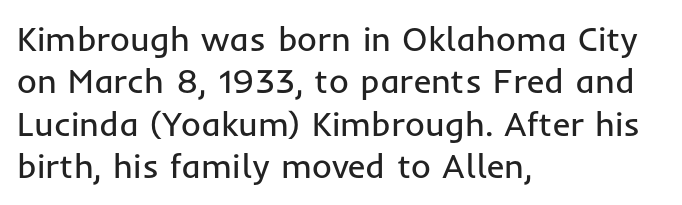
{"serif": "no", "italic": "no", "bold": "no", "weight": "regular", "width": "normal", "stroke_contrast": "low", "x_height": "medium", "monospaced": "no", "underline": "no", "align": "left", "line_spacing": "normal", "line_spacing_ratio": 1.25, "letter_spacing": "normal", "letter_spacing_em": 0.0, "glyph_px": 34}
